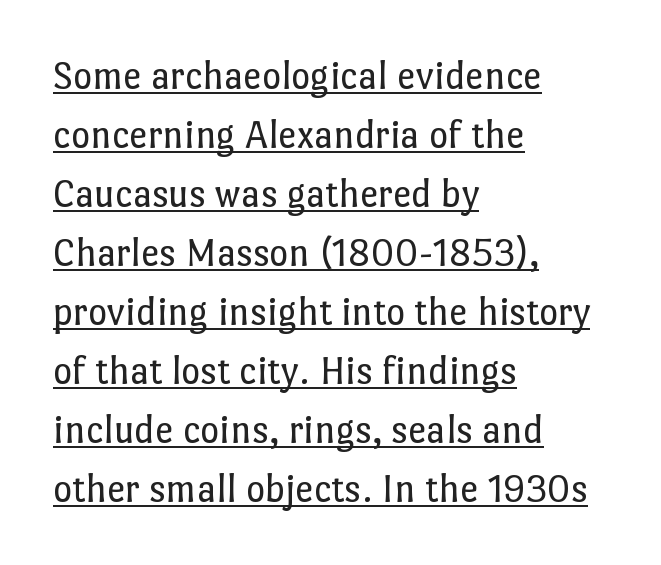
The image shows 41 px regular-weight type, upright; set left-aligned, normal line spacing (1.44x), normal letter spacing, underlined; low stroke contrast and a medium x-height.
